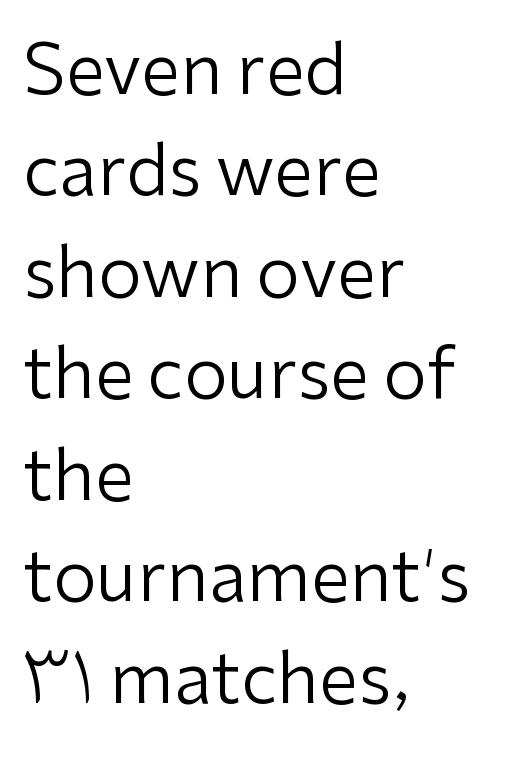
Q: Is the text bold? A: No.
Q: Is the text italic (slanted)? A: No, it is upright.
Q: Is the typeface a serif or a sans-serif typeface? A: Sans-serif.
Q: Is the text underlined? A: No.
Q: How is the paragraph aligned? A: Left-aligned.
Q: Is the spacing between letters normal or unusually wide? A: Normal.
Q: Is the spacing between lines tight, normal or loose? A: Normal.
Q: Width (condensed, normal, or wide)? A: Normal.
Q: Stroke contrast? A: Low.
Q: x-height? A: Medium.
Q: Monospaced? A: No.
